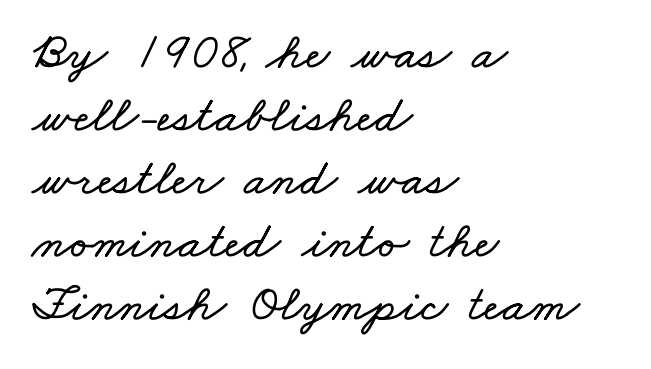
{"width": "wide", "stroke_contrast": "low", "x_height": "small", "monospaced": "no", "underline": "no", "align": "left", "line_spacing_ratio": 1.21, "letter_spacing": "normal", "letter_spacing_em": 0.0, "glyph_px": 52}
